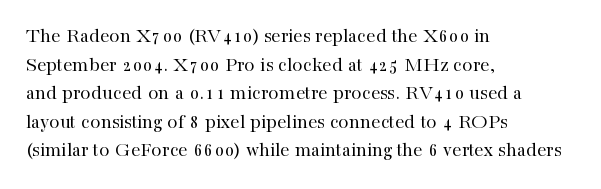
The image shows 21 px text type, upright; set left-aligned, normal line spacing (1.36x), normal letter spacing, not underlined.
